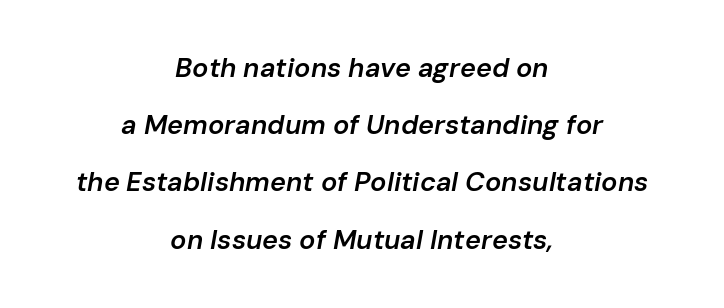
Q: Is the text bold? A: Semi-bold.
Q: Is the text italic (slanted)? A: Yes, it leans right by about 10 degrees.
Q: Is the text underlined? A: No.
Q: How is the paragraph aligned? A: Centered.
Q: Is the spacing between letters normal or unusually wide? A: Normal.
Q: Is the spacing between lines tight, normal or loose? A: Loose.
